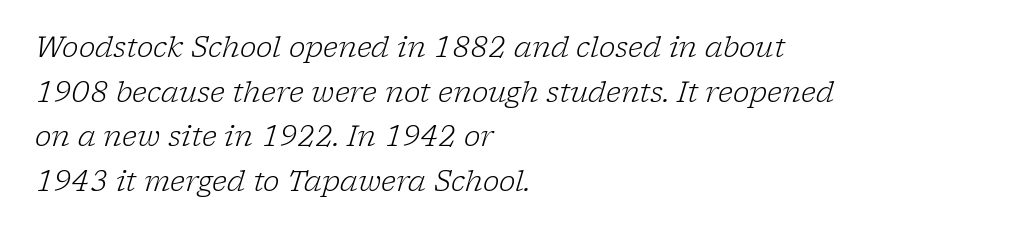
The image shows 28 px light serif type, italic (leaning right); set left-aligned, normal line spacing (1.59x), normal letter spacing, not underlined; low stroke contrast and a medium x-height.
